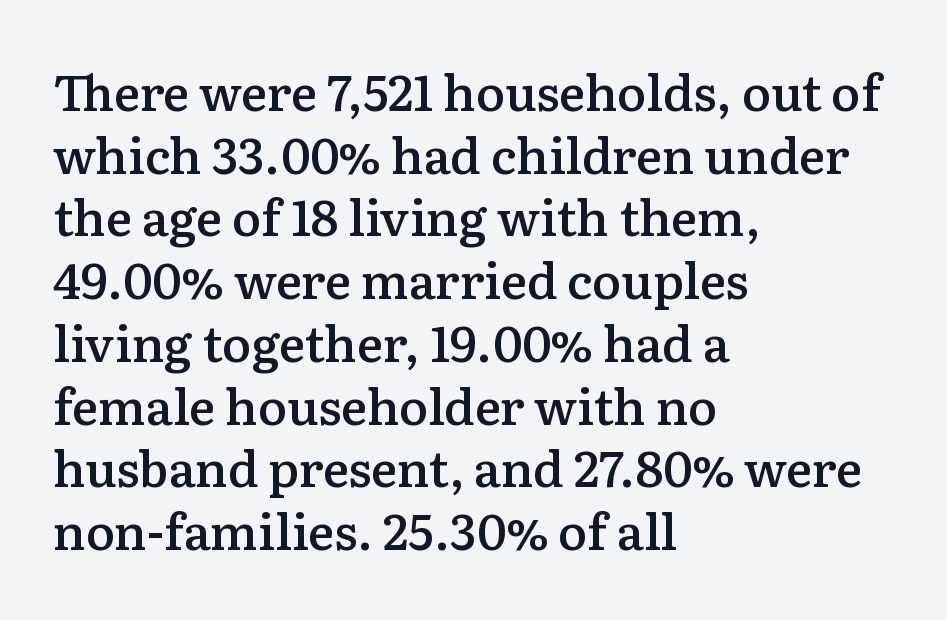
The image shows 49 px semibold serif type, upright; set left-aligned, normal line spacing (1.28x), normal letter spacing, not underlined; low stroke contrast and a medium x-height.
